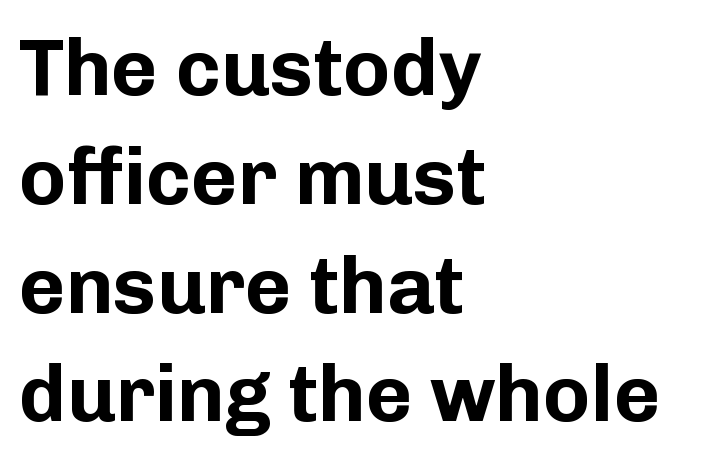
Q: Is the text bold? A: Yes.
Q: Is the text italic (slanted)? A: No, it is upright.
Q: Is the typeface a serif or a sans-serif typeface? A: Sans-serif.
Q: Is the text underlined? A: No.
Q: How is the paragraph aligned? A: Left-aligned.
Q: Is the spacing between letters normal or unusually wide? A: Normal.
Q: Is the spacing between lines tight, normal or loose? A: Normal.
Q: Width (condensed, normal, or wide)? A: Normal.
Q: Stroke contrast? A: Low.
Q: x-height? A: Medium.
Q: Monospaced? A: No.
